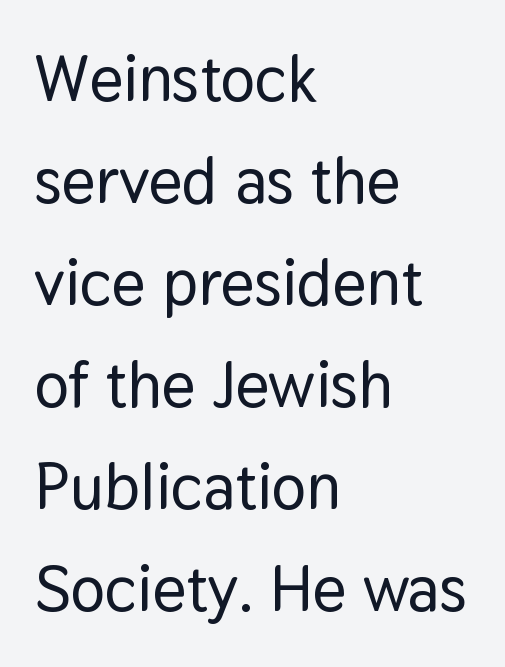
{"serif": "no", "italic": "no", "width": "normal", "stroke_contrast": "low", "x_height": "medium", "monospaced": "no", "underline": "no", "align": "left", "line_spacing": "normal", "line_spacing_ratio": 1.57, "letter_spacing": "normal", "letter_spacing_em": 0.0, "glyph_px": 65}
